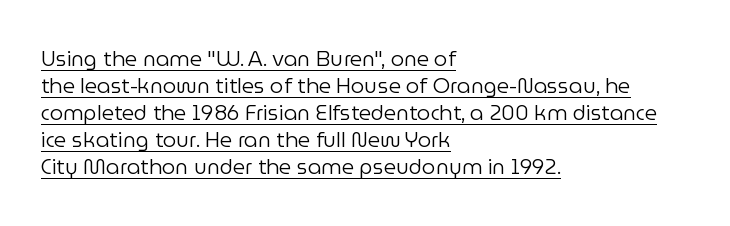
Q: Is the text bold? A: No.
Q: Is the text italic (slanted)? A: No, it is upright.
Q: Is the text underlined? A: Yes.
Q: How is the paragraph aligned? A: Left-aligned.
Q: Is the spacing between letters normal or unusually wide? A: Normal.
Q: Is the spacing between lines tight, normal or loose? A: Normal.
